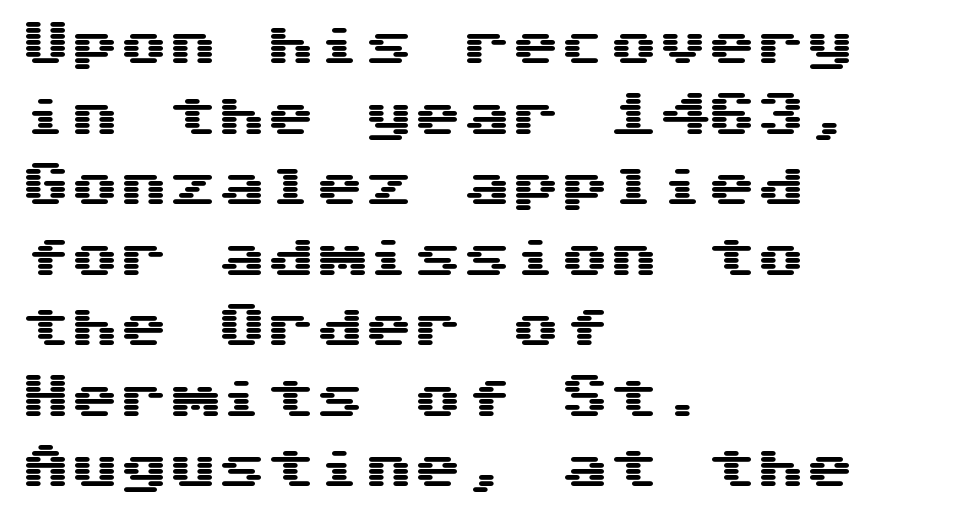
It's the straight-up-and-down kind of type. Does extra space separate the letters? No, they use regular spacing. Students, observe: this is what conventionally led text looks like. A clean baseline with only descenders dipping below it.
